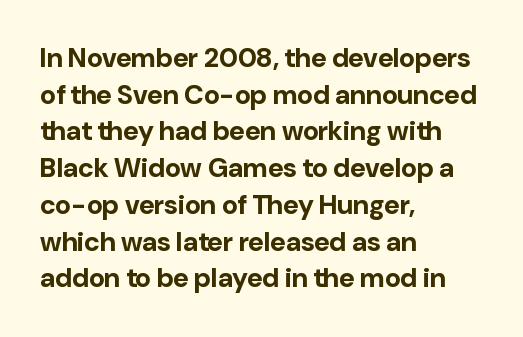
Casual observation: everything's shoved over to the left. Look at the tracking — it's just the regular setting, nothing added. The rendering uses a moderate line-height, typical for paragraphs. Decoration check: the copy has no underline. The face used here has the dense, thick strokes of a bold. The typography opts for an upright posture over an oblique one.
